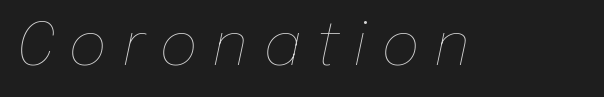
Tall strokes in this sample are angled rather than plumb. A typesetter would call this proportional, since set widths differ per character. Tracking value appears strongly positive — letters spread wide. Summary of weight: not heavy and not bold. Descenders are the only things crossing below the line.
